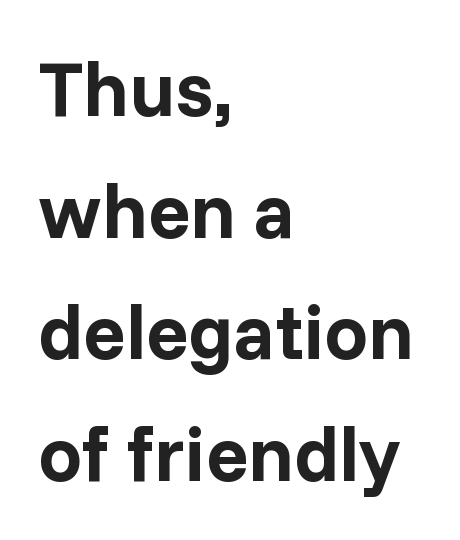
The image shows 78 px bold sans-serif type, upright; set left-aligned, normal line spacing (1.56x), normal letter spacing, not underlined; low stroke contrast and a medium x-height.
